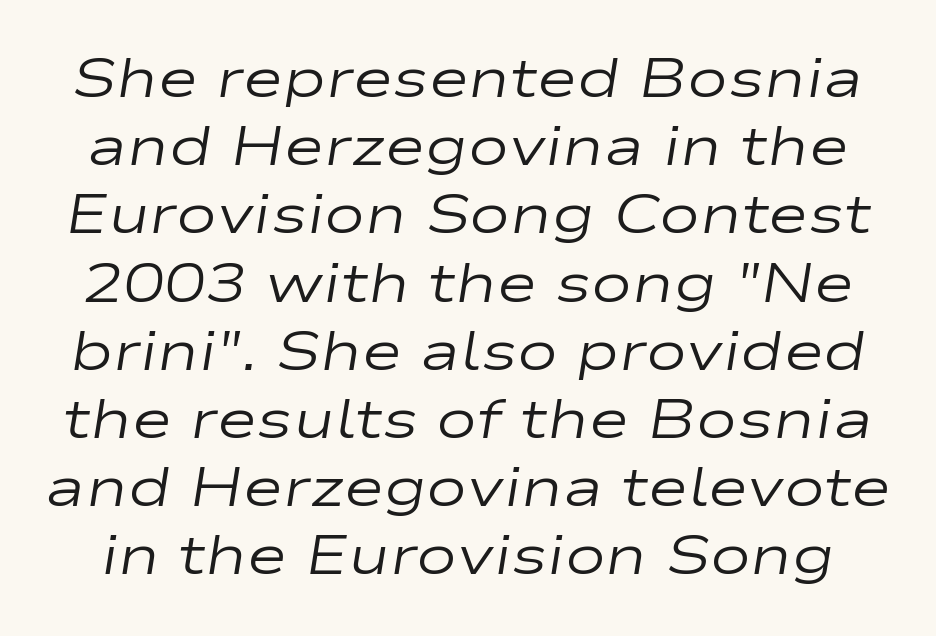
Bare-footed words on every line. Inter-character spacing is left at the font's built-in metrics. Each stroke keeps to a modest, everyday thickness or less. Think of a printed novel: that variable character pitch is what you see here.
